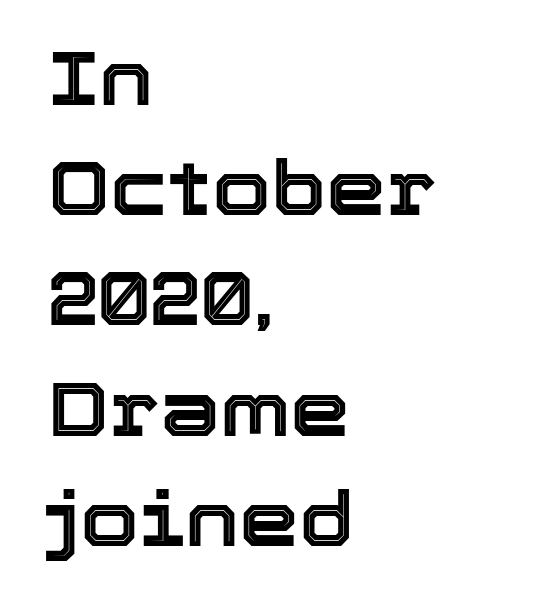
{"italic": "no", "width": "normal", "x_height": "medium", "monospaced": "no", "underline": "no", "align": "left", "line_spacing": "normal", "line_spacing_ratio": 1.45, "letter_spacing": "normal", "letter_spacing_em": 0.0, "glyph_px": 76}
